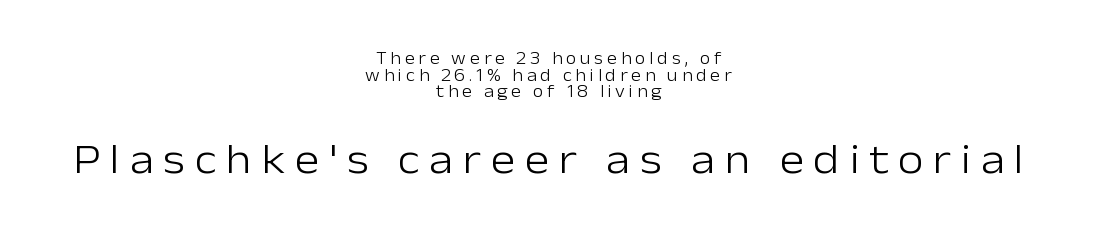
Q: Is the text bold? A: No.
Q: Is the text italic (slanted)? A: No, it is upright.
Q: Is the typeface a serif or a sans-serif typeface? A: Sans-serif.
Q: Is the text underlined? A: No.
Q: How is the paragraph aligned? A: Centered.
Q: Is the spacing between letters normal or unusually wide? A: Unusually wide.
Q: Is the spacing between lines tight, normal or loose? A: Tight.
Q: Which block of text is set in a larger size, the first (top) or the second (bottom)? A: The second (bottom) one.
Q: Width (condensed, normal, or wide)? A: Normal.
Q: Stroke contrast? A: Low.
Q: x-height? A: Medium.
Q: Monospaced? A: No.
